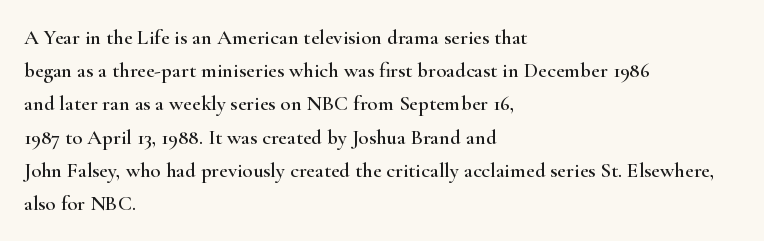
{"italic": "no", "underline": "no", "align": "left", "line_spacing": "normal", "line_spacing_ratio": 1.58, "letter_spacing": "normal", "letter_spacing_em": 0.0, "glyph_px": 21}
